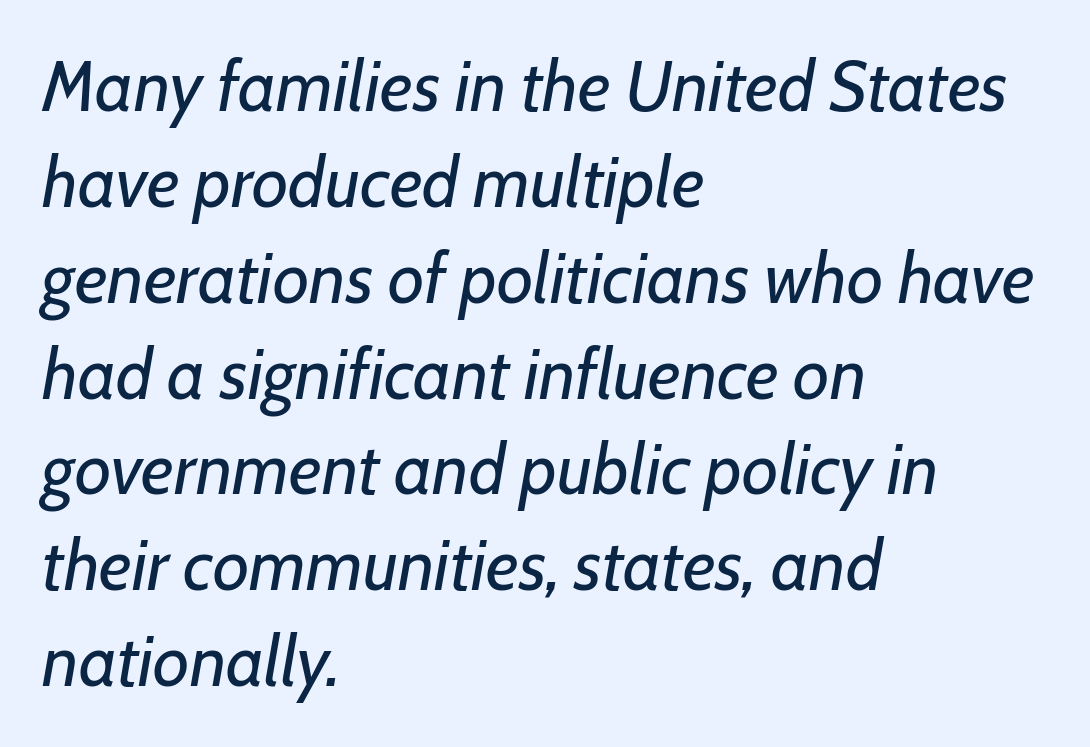
Vertical spacing — default. Here the designer chose a conventional face with non-uniform glyph widths. Line beginnings align vertically; line endings do not. Nothing unusual about the tracking: characters are spaced as the font intends. No word sits above an underline.
